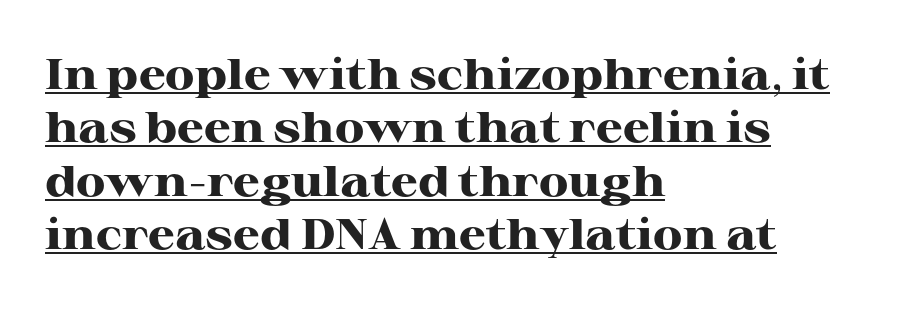
{"serif": "yes", "italic": "no", "bold": "yes", "weight": "heavy", "width": "wide", "stroke_contrast": "high", "x_height": "medium", "monospaced": "no", "underline": "yes", "align": "left", "line_spacing_ratio": 1.24, "letter_spacing": "normal", "letter_spacing_em": 0.0, "glyph_px": 43}
